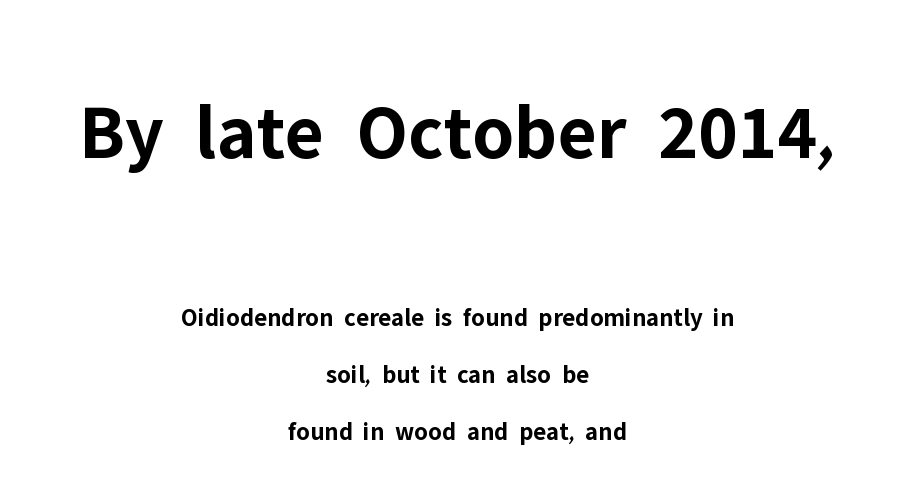
Leftover space on each line is divided equally before and after the words. Spacing between characters is what you'd get straight out of the box. The passage shown is emphatically bold. Notice the wide empty band between every row — that's loose leading. Vertical strokes here are truly vertical. Each letter's strokes conclude bluntly, with no projecting serifs.
